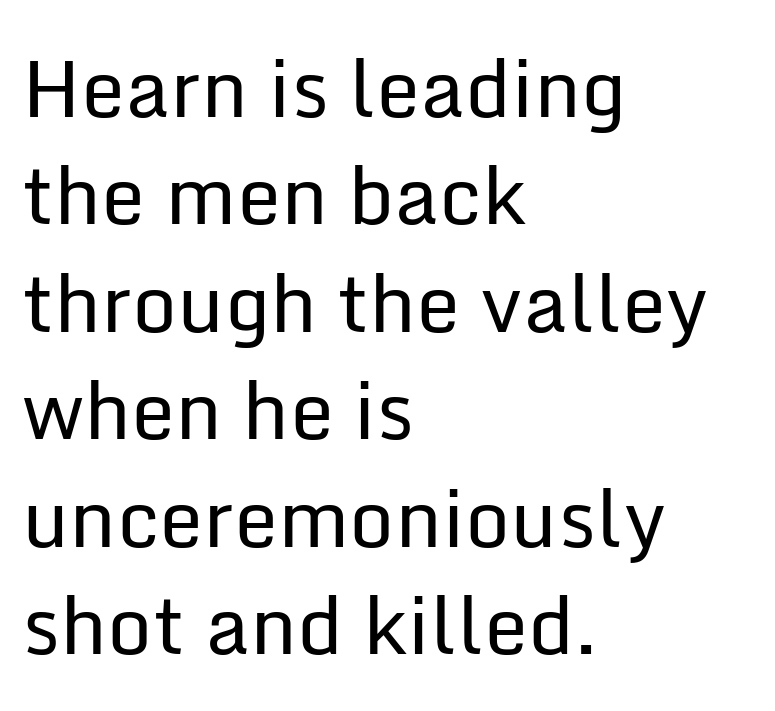
Evenly set lines give the paragraph a standard silhouette. Summary of weight: not heavy and not bold. Compared with typical body copy, the letter spacing here is the same. Nope, not italic — everything's standing straight. Glance below the letters and you will spot only blank space.
